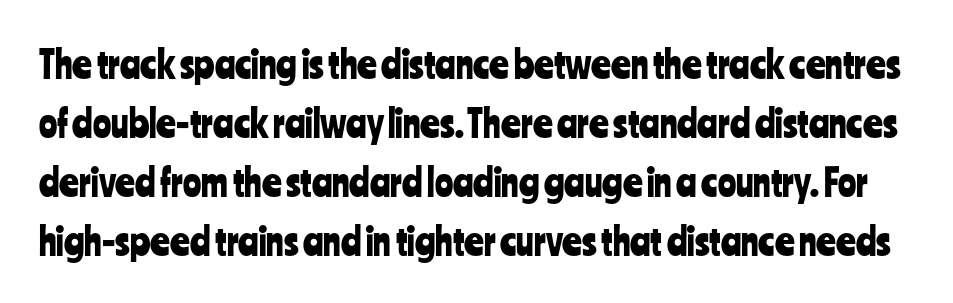
The image shows 38 px condensed sans-serif type, upright; set normal line spacing (1.55x), normal letter spacing, not underlined; low stroke contrast and a medium x-height.
